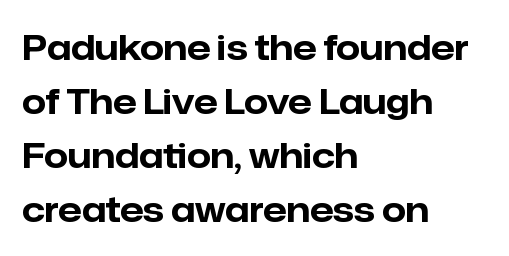
{"serif": "no", "italic": "no", "bold": "yes", "weight": "bold", "width": "normal", "stroke_contrast": "low", "x_height": "medium", "monospaced": "no", "underline": "no", "align": "left", "line_spacing": "normal", "line_spacing_ratio": 1.59, "letter_spacing": "normal", "letter_spacing_em": 0.0, "glyph_px": 34}
